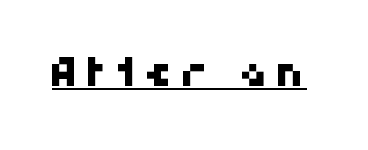
Beneath each row of characters lies a ruled line. The typeface chosen for these lines omits serifs. Do the characters align in a grid? No, the font is proportional.
